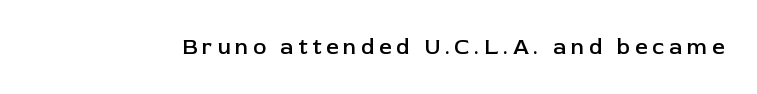
Q: Is the text bold? A: Semi-bold.
Q: Is the text italic (slanted)? A: No, it is upright.
Q: Is the text underlined? A: No.
Q: Is the spacing between letters normal or unusually wide? A: Unusually wide.
